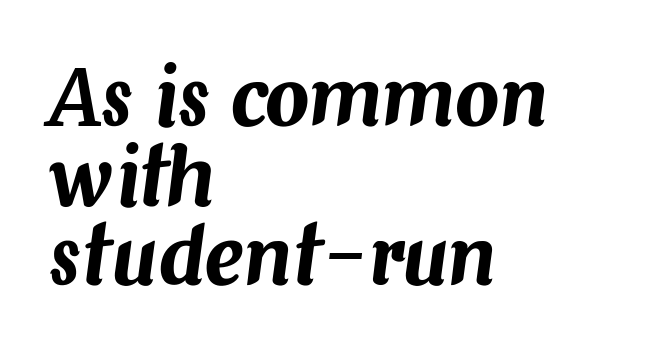
Left-aligned paragraph, ragged on the right. Each letter keeps its own natural width here, so spacing adapts to shape. What's the leading like? Squeezed, with rows nearly overlapping. This rendering leaves character spacing at its baseline value. Is the type slanted? Yes — the strokes lean at a clear angle. The zone under the glyphs is completely vacant.
